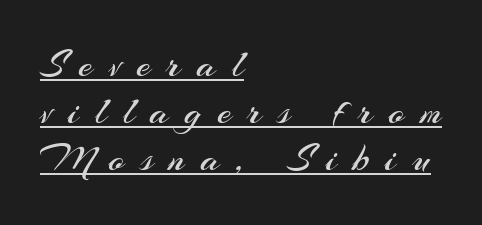
The image shows 40 px regular-weight sans-serif type; set left-aligned, line spacing 1.18x, unusually wide letter spacing (+0.4 em), underlined; medium stroke contrast and a small x-height.
